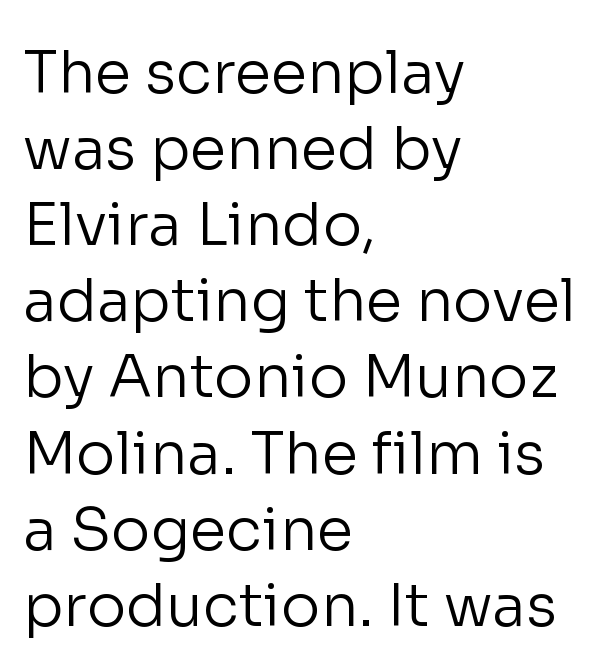
{"serif": "no", "italic": "no", "bold": "no", "weight": "regular", "width": "normal", "stroke_contrast": "low", "x_height": "medium", "monospaced": "no", "underline": "no", "align": "left", "line_spacing": "normal", "line_spacing_ratio": 1.29, "letter_spacing": "normal", "letter_spacing_em": 0.0, "glyph_px": 59}
